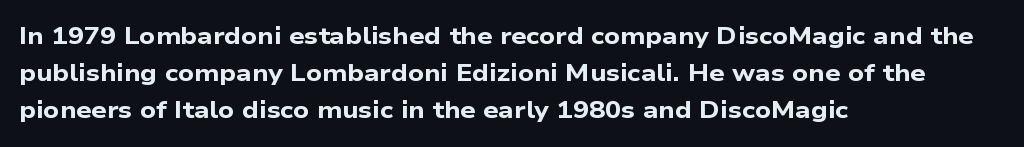
The image shows 24 px bold type; set left-aligned, normal line spacing (1.55x), normal letter spacing, not underlined.
